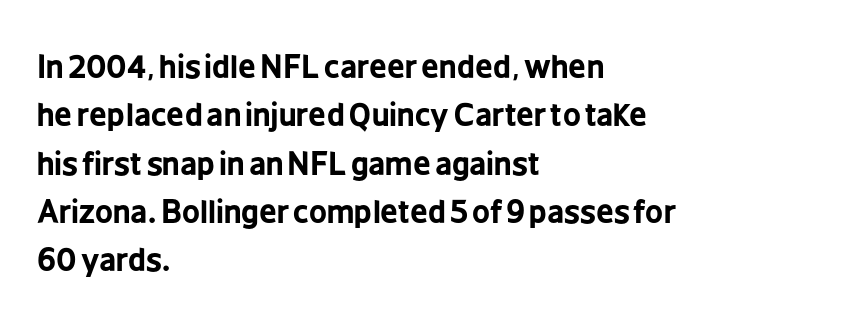
Q: Is the text bold? A: Yes.
Q: Is the text italic (slanted)? A: No, it is upright.
Q: Is the typeface a serif or a sans-serif typeface? A: Sans-serif.
Q: Is the text underlined? A: No.
Q: How is the paragraph aligned? A: Left-aligned.
Q: Is the spacing between letters normal or unusually wide? A: Normal.
Q: Is the spacing between lines tight, normal or loose? A: Normal.
Q: Width (condensed, normal, or wide)? A: Condensed.
Q: Stroke contrast? A: Low.
Q: x-height? A: Medium.
Q: Monospaced? A: No.
